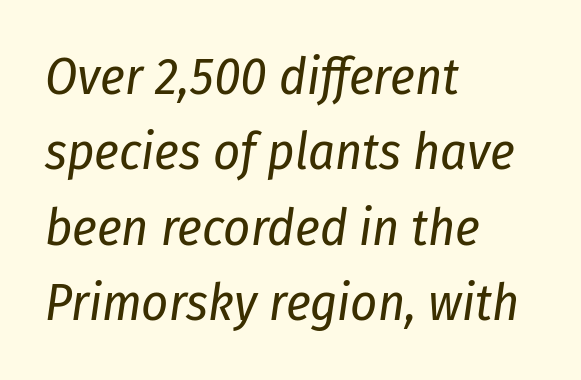
Clear beneath every line of the passage. Does extra space separate the letters? No, they use regular spacing. A typesetter would call this proportional, since set widths differ per character. In terms of posture, this sample is oblique.
